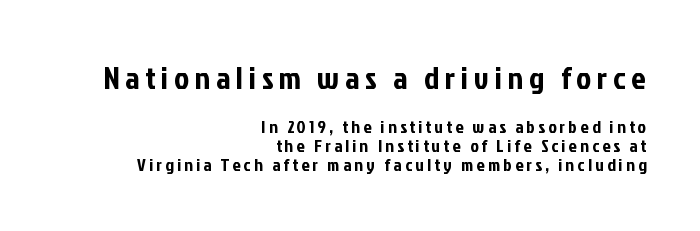
The image shows 32 px condensed sans-serif type, upright; set right-aligned, tight line spacing (1.05x), not underlined; the first (top) block is 1.78x larger; low stroke contrast and a medium x-height.
